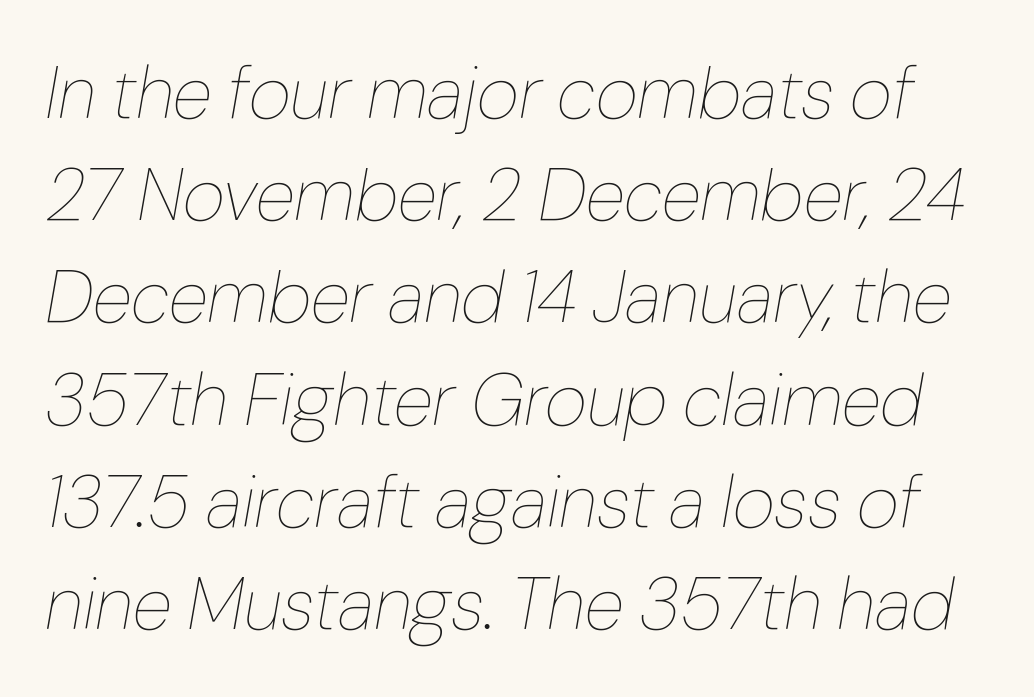
Q: Is the text bold? A: No.
Q: Is the text italic (slanted)? A: Yes, it leans right by about 10 degrees.
Q: Is the text underlined? A: No.
Q: Is the spacing between letters normal or unusually wide? A: Normal.
Q: Is the spacing between lines tight, normal or loose? A: Normal.
Q: Width (condensed, normal, or wide)? A: Normal.
Q: Stroke contrast? A: Low.
Q: x-height? A: Medium.
Q: Monospaced? A: No.
